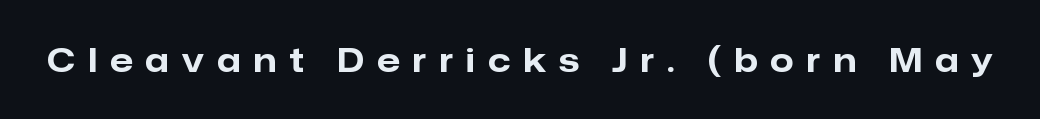
The image shows 33 px bold sans-serif type, upright; set unusually wide letter spacing (+0.4 em), not underlined; low stroke contrast and a medium x-height.
